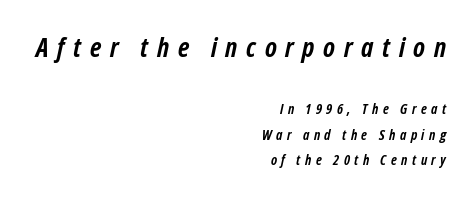
The image shows 27 px bold type, italic (leaning right); set right-aligned, line spacing 1.83x, unusually wide letter spacing (+0.32 em), not underlined; the first (top) block is 1.93x larger.
